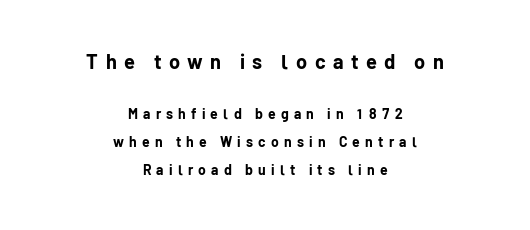
The image shows 20 px bold type, upright; set centered, loose line spacing (2.01x), unusually wide letter spacing (+0.37 em), not underlined; the first (top) block is 1.43x larger.
